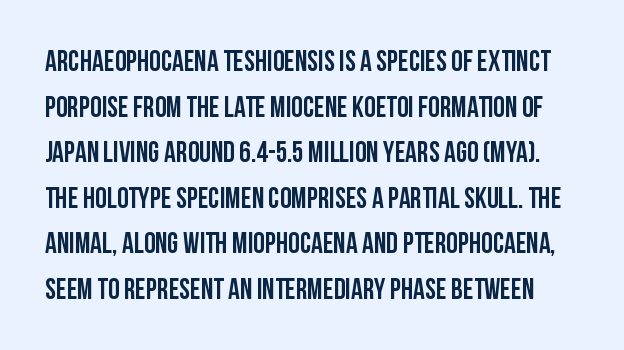
Type style note: lacks serifs. Vertical spacing — default. The area under the type is left untouched. Unlike italic type, these characters show no tilt at all.
